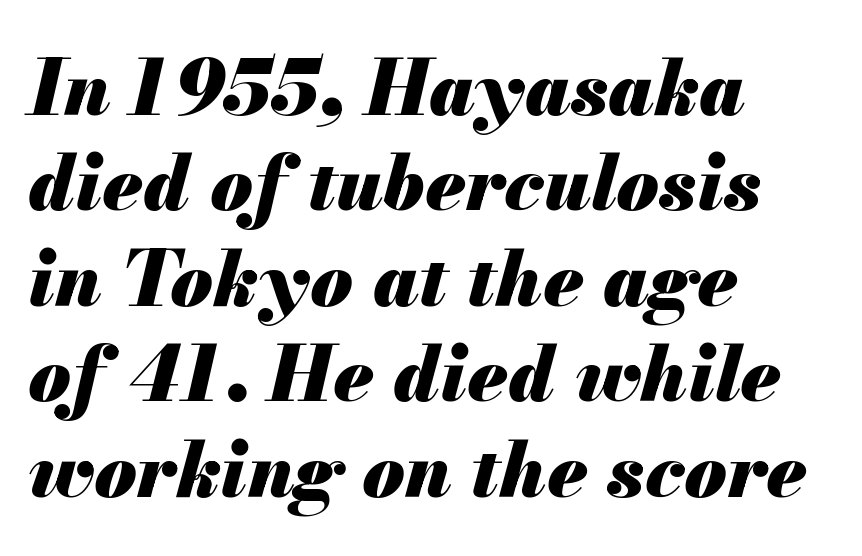
Bare-footed words on every line. Bold? Absolutely — the strokes are thick and heavy. The tracking reads as untouched default to a designer's eye. Proportional: the letters do not fall into vertical columns.
